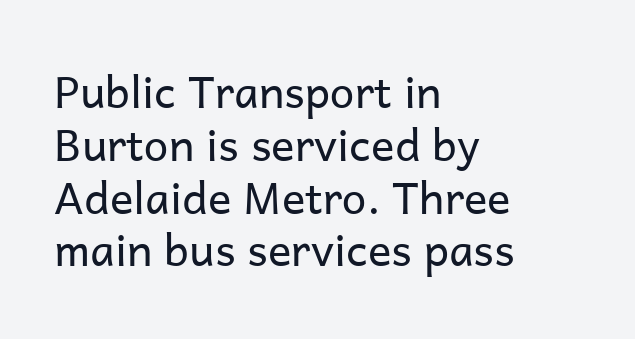
Rendered with straight, roman letterforms. Underline: absent. Note the varied advance widths — an 'i' is clearly narrower than an 'm'. If you drew a ruler down the left edge, every line would touch it. The typeface chosen for these lines omits serifs. The weight tops out at a normal text grade.
